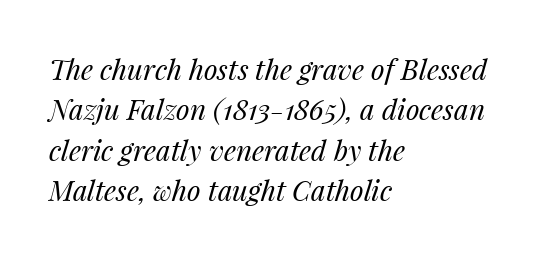
These lines are set flush left with a ragged right edge. The tracking reads as untouched default to a designer's eye. Lines of text with bare space underneath. Character widths vary here, with narrow letters taking less room than wide ones. Line spacing here is normal.
